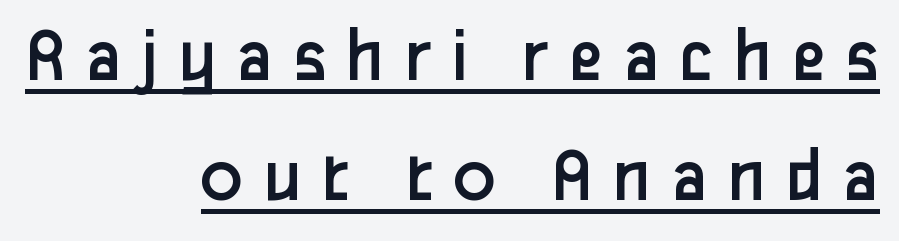
Q: Is the text bold? A: No.
Q: Is the text italic (slanted)? A: No, it is upright.
Q: Is the typeface a serif or a sans-serif typeface? A: Sans-serif.
Q: Is the text underlined? A: Yes.
Q: How is the paragraph aligned? A: Right-aligned.
Q: Is the spacing between letters normal or unusually wide? A: Unusually wide.
Q: Is the spacing between lines tight, normal or loose? A: Normal.
Q: Width (condensed, normal, or wide)? A: Normal.
Q: Stroke contrast? A: Low.
Q: x-height? A: Medium.
Q: Monospaced? A: No.
